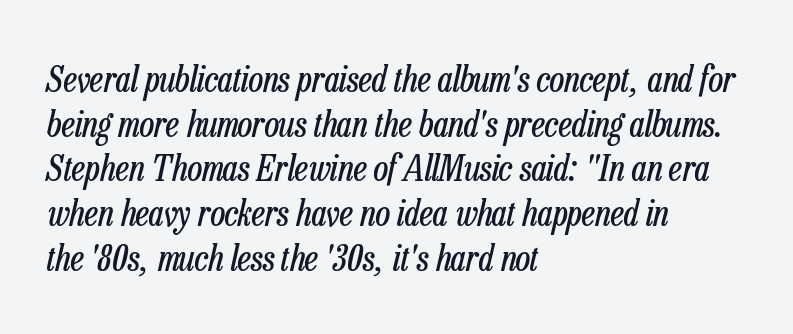
Q: Is the text bold? A: No.
Q: Is the text italic (slanted)? A: Yes, it leans right by about 13 degrees.
Q: Is the text underlined? A: No.
Q: How is the paragraph aligned? A: Left-aligned.
Q: Is the spacing between letters normal or unusually wide? A: Normal.
Q: Width (condensed, normal, or wide)? A: Condensed.
Q: Stroke contrast? A: Low.
Q: x-height? A: Medium.
Q: Monospaced? A: No.
